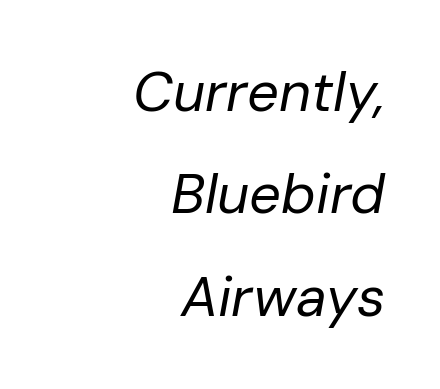
Q: Is the text bold? A: No.
Q: Is the text italic (slanted)? A: Yes, it leans right by about 10 degrees.
Q: Is the text underlined? A: No.
Q: How is the paragraph aligned? A: Right-aligned.
Q: Is the spacing between letters normal or unusually wide? A: Normal.
Q: Width (condensed, normal, or wide)? A: Normal.
Q: Stroke contrast? A: Low.
Q: x-height? A: Medium.
Q: Monospaced? A: No.
